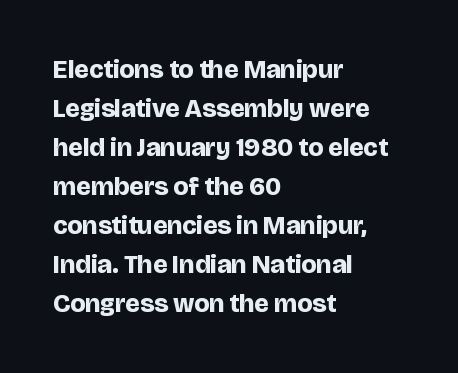
{"italic": "no", "bold": "yes", "underline": "no", "align": "left", "line_spacing": "normal", "line_spacing_ratio": 1.5, "letter_spacing": "normal", "letter_spacing_em": 0.0, "glyph_px": 26}
